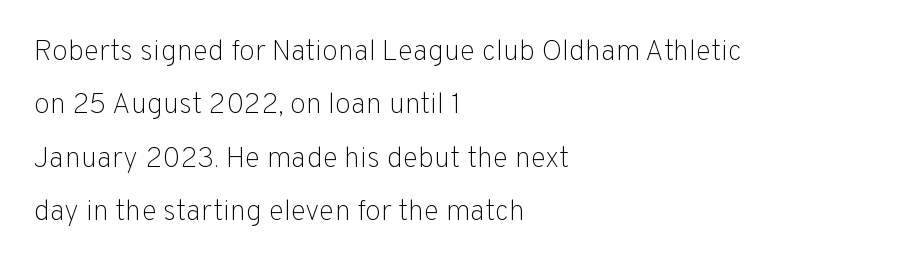
The image shows 29 px light sans-serif type, upright; set left-aligned, line spacing 1.84x, normal letter spacing, not underlined; low stroke contrast and a medium x-height.
